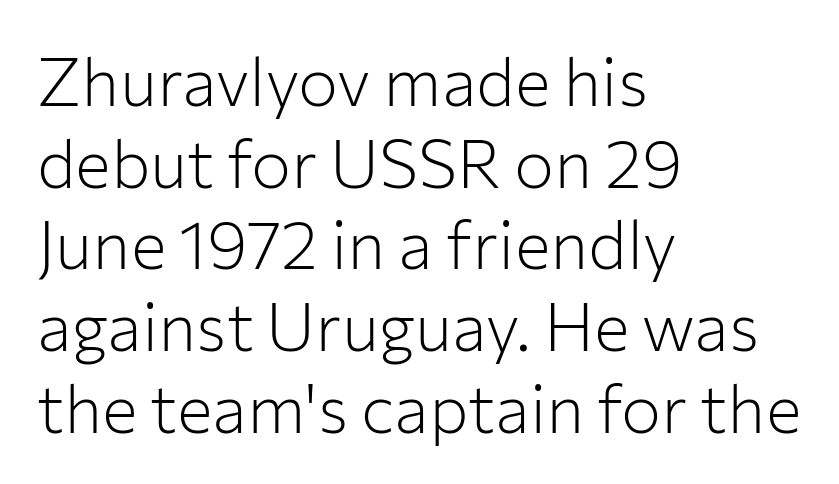
The image shows 67 px light sans-serif type, upright; set left-aligned, line spacing 1.22x, normal letter spacing, not underlined; low stroke contrast and a medium x-height.
